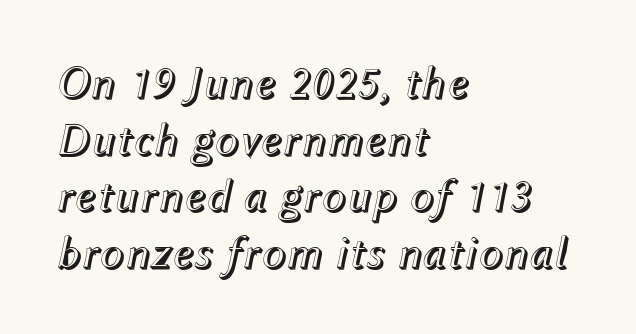
The image shows 46 px text type, italic (leaning right); set left-aligned, line spacing 1.23x, normal letter spacing, not underlined; a medium x-height.
